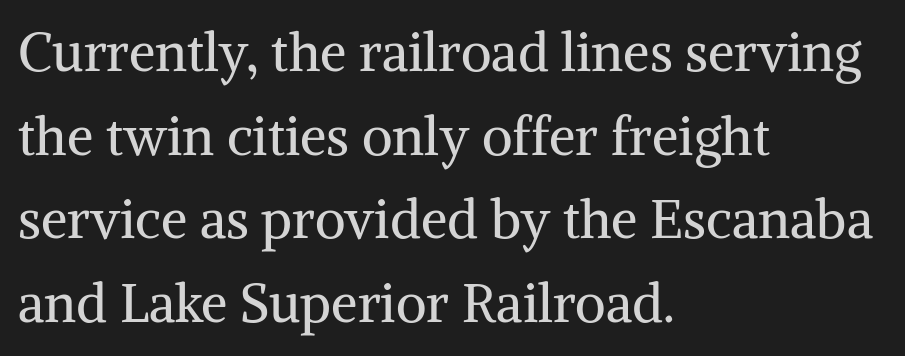
The image shows 53 px regular-weight serif type, upright; set left-aligned, normal line spacing (1.58x), normal letter spacing, not underlined; medium stroke contrast and a medium x-height.
